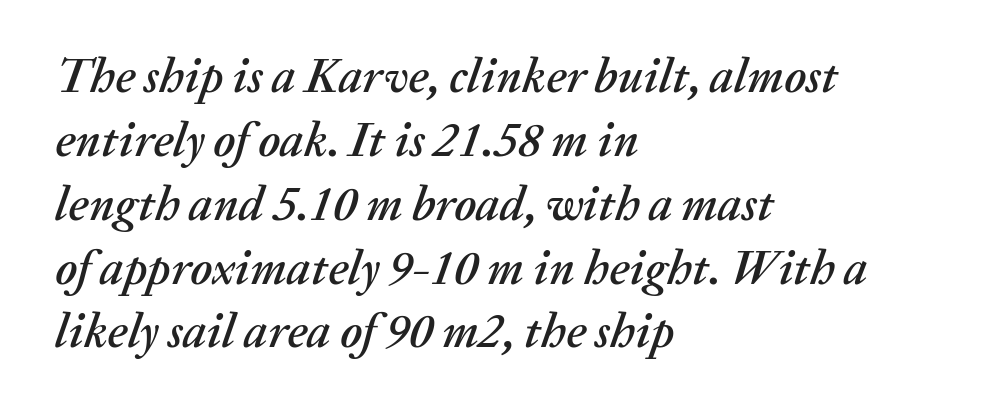
{"italic": "yes", "lean": "right", "slant_degrees": 20, "width": "normal", "stroke_contrast": "medium", "x_height": "medium", "monospaced": "no", "underline": "no", "align": "left", "line_spacing": "normal", "line_spacing_ratio": 1.33, "letter_spacing": "normal", "letter_spacing_em": 0.0, "glyph_px": 48}
